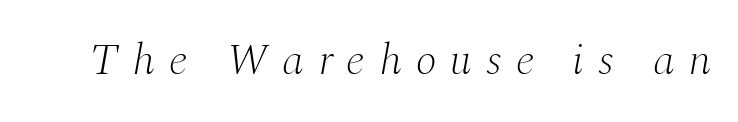
Q: Is the text bold? A: No.
Q: Is the text italic (slanted)? A: Yes, it leans right by about 10 degrees.
Q: Is the typeface a serif or a sans-serif typeface? A: Serif.
Q: Is the text underlined? A: No.
Q: Is the spacing between letters normal or unusually wide? A: Unusually wide.
Q: Width (condensed, normal, or wide)? A: Normal.
Q: Stroke contrast? A: Medium.
Q: x-height? A: Medium.
Q: Monospaced? A: No.
